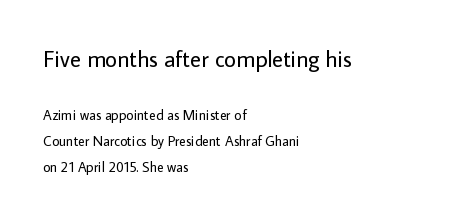
Stem width sits at or under what a default text font uses. The specimen reads as upright at a glance. The passage shown has conventional tracking throughout. Decoration check: the copy has no underline.
